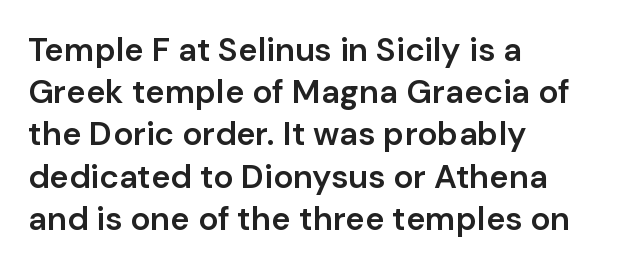
Q: Is the text bold? A: Semi-bold.
Q: Is the text italic (slanted)? A: No, it is upright.
Q: Is the typeface a serif or a sans-serif typeface? A: Sans-serif.
Q: Is the text underlined? A: No.
Q: How is the paragraph aligned? A: Left-aligned.
Q: Is the spacing between letters normal or unusually wide? A: Normal.
Q: Is the spacing between lines tight, normal or loose? A: Normal.
Q: Width (condensed, normal, or wide)? A: Normal.
Q: Stroke contrast? A: Low.
Q: x-height? A: Medium.
Q: Monospaced? A: No.
